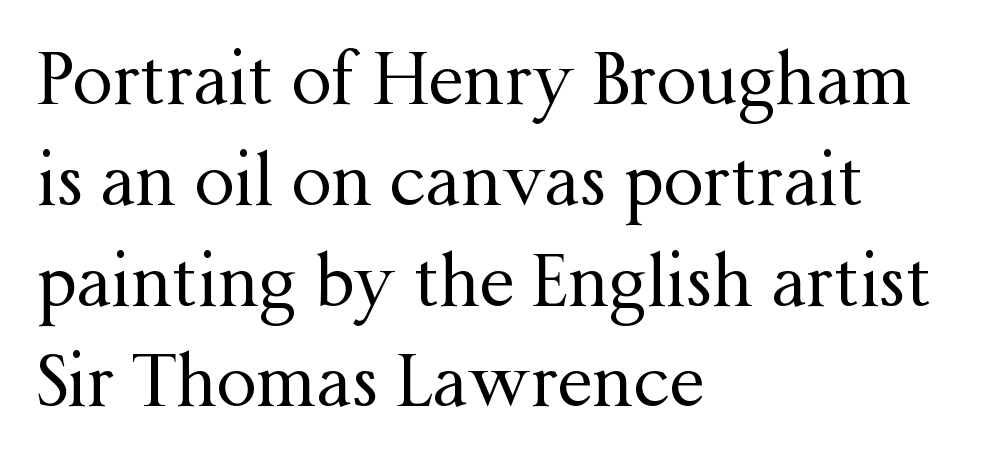
{"serif": "yes", "italic": "no", "bold": "no", "weight": "regular", "width": "normal", "stroke_contrast": "medium", "x_height": "medium", "monospaced": "no", "underline": "no", "align": "left", "line_spacing": "normal", "line_spacing_ratio": 1.42, "letter_spacing": "normal", "letter_spacing_em": 0.0, "glyph_px": 71}
